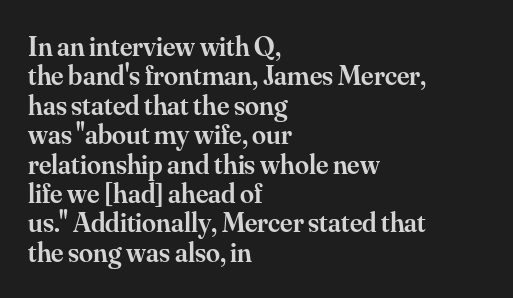
A clean baseline with only descenders dipping below it. How are the letters spaced? Ordinarily, with no added tracking. To sum up the face: it has serifs. Students, observe: this is what under-led, compact text looks like. The typesetter chose a ragged-right arrangement here. A roman cut, with each character standing at attention.
